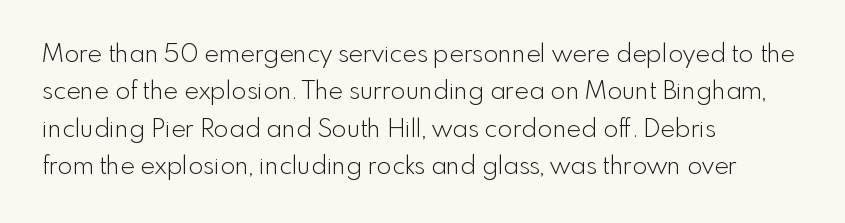
In CSS terms this would be text-align: left. Descenders are the only things crossing below the line. One glance says typical: line gaps are just what's usual. This is the regular roman posture of the typeface.
